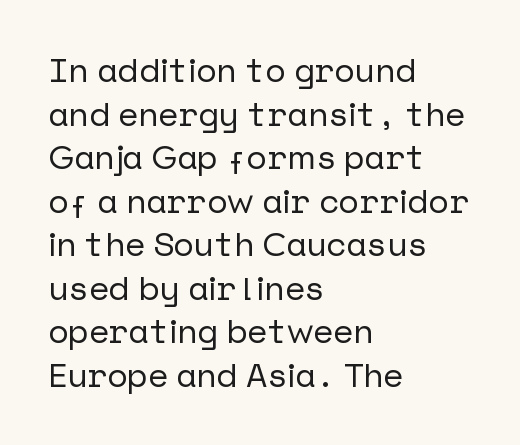
Q: Is the text italic (slanted)? A: No, it is upright.
Q: Is the typeface a serif or a sans-serif typeface? A: Sans-serif.
Q: Is the text underlined? A: No.
Q: How is the paragraph aligned? A: Left-aligned.
Q: Is the spacing between letters normal or unusually wide? A: Normal.
Q: Is the spacing between lines tight, normal or loose? A: Normal.
Q: Width (condensed, normal, or wide)? A: Normal.
Q: Stroke contrast? A: Low.
Q: x-height? A: Medium.
